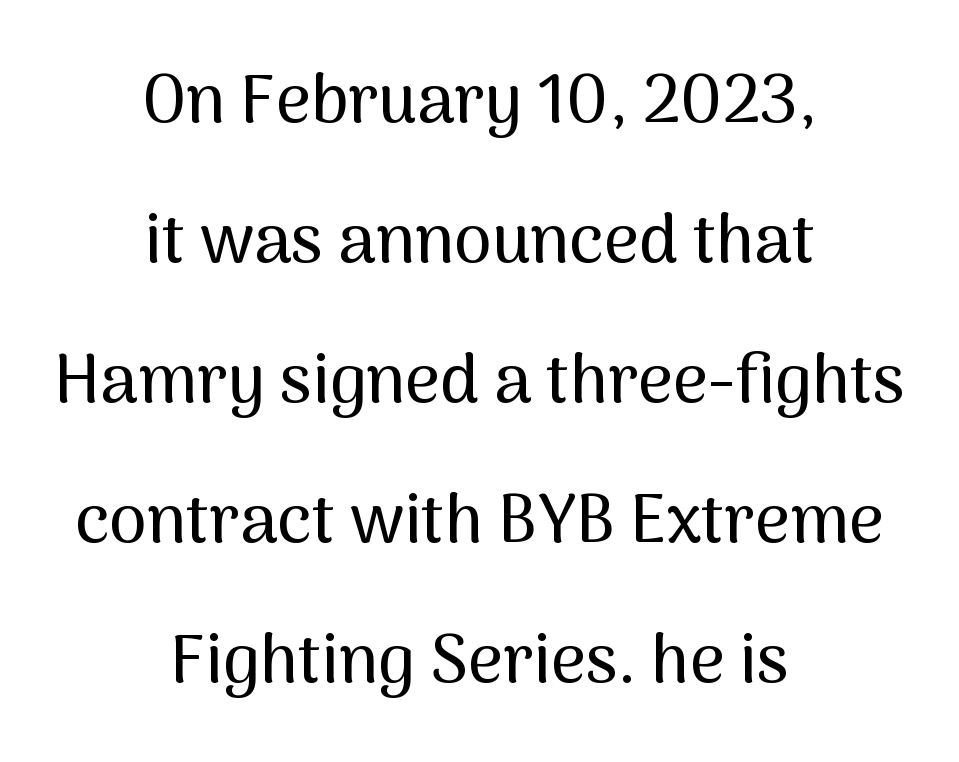
{"serif": "no", "italic": "no", "width": "normal", "stroke_contrast": "medium", "x_height": "medium", "monospaced": "no", "underline": "no", "align": "center", "line_spacing": "loose", "line_spacing_ratio": 2.06, "letter_spacing": "normal", "letter_spacing_em": 0.0, "glyph_px": 68}
